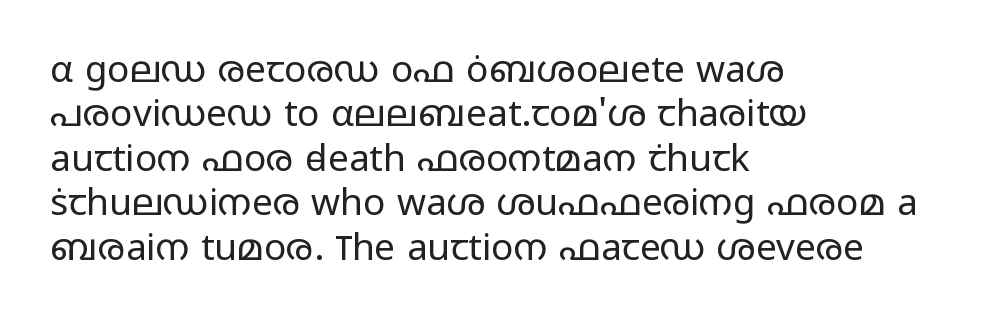
The image shows 37 px regular-weight, wide sans-serif type, upright; set left-aligned, line spacing 1.2x, normal letter spacing, not underlined; low stroke contrast and a medium x-height.
